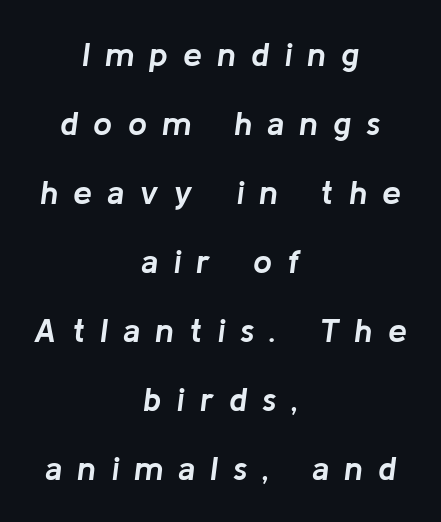
The image shows 34 px semibold type, italic (leaning right); set centered, loose line spacing (2.03x), unusually wide letter spacing (+0.44 em), not underlined; low stroke contrast and a medium x-height.
